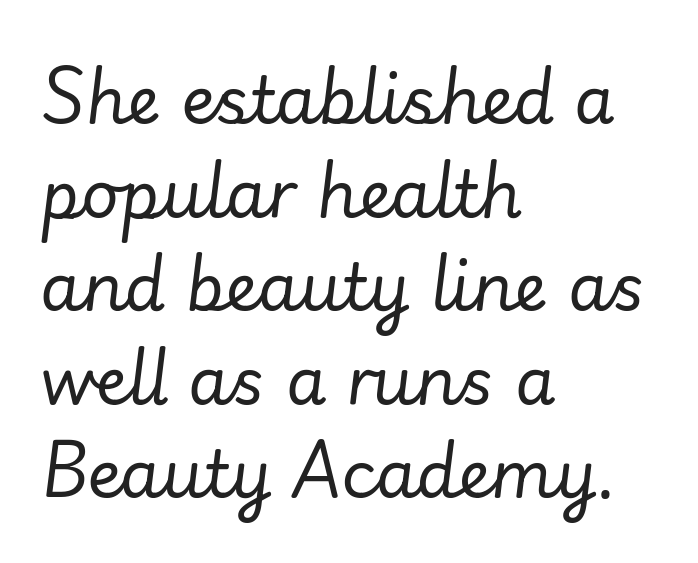
{"italic": "yes", "lean": "right", "slant_degrees": 7, "bold": "no", "weight": "regular", "width": "normal", "stroke_contrast": "low", "x_height": "small", "monospaced": "no", "underline": "no", "align": "left", "line_spacing": "normal", "line_spacing_ratio": 1.44, "letter_spacing": "normal", "letter_spacing_em": 0.0, "glyph_px": 65}
